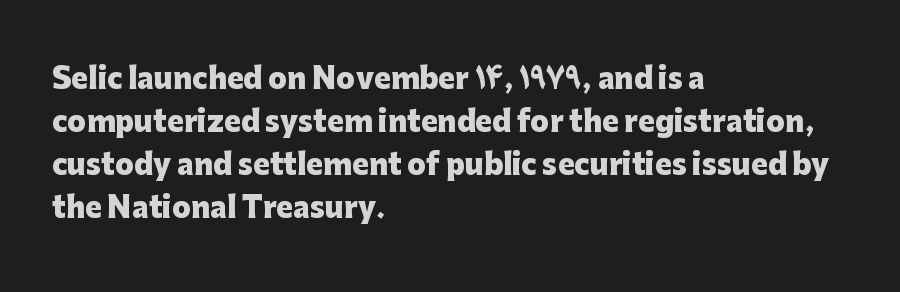
The image shows 28 px heavy sans-serif type, upright; set left-aligned, normal line spacing (1.53x), normal letter spacing, not underlined; low stroke contrast and a medium x-height.
